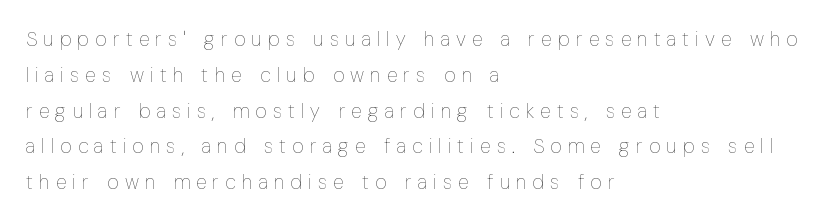
Q: Is the text bold? A: No.
Q: Is the text italic (slanted)? A: No, it is upright.
Q: Is the text underlined? A: No.
Q: How is the paragraph aligned? A: Left-aligned.
Q: Is the spacing between letters normal or unusually wide? A: Unusually wide.
